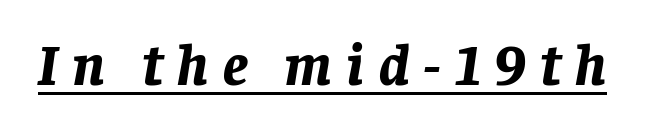
Q: Is the text bold? A: Yes.
Q: Is the text italic (slanted)? A: Yes, it leans right by about 8 degrees.
Q: Is the text underlined? A: Yes.
Q: Is the spacing between letters normal or unusually wide? A: Unusually wide.
Q: Width (condensed, normal, or wide)? A: Normal.
Q: Stroke contrast? A: Low.
Q: x-height? A: Large.
Q: Monospaced? A: No.
